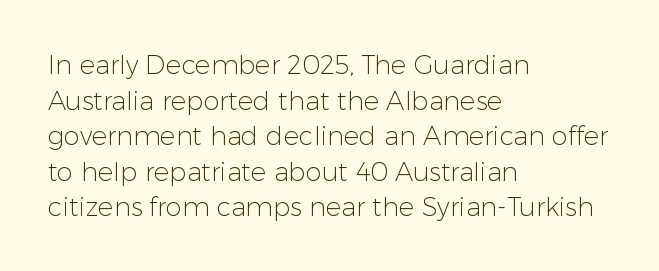
{"italic": "no", "bold": "no", "underline": "no", "align": "left", "line_spacing": "normal", "line_spacing_ratio": 1.37, "letter_spacing": "normal", "letter_spacing_em": 0.0, "glyph_px": 26}
